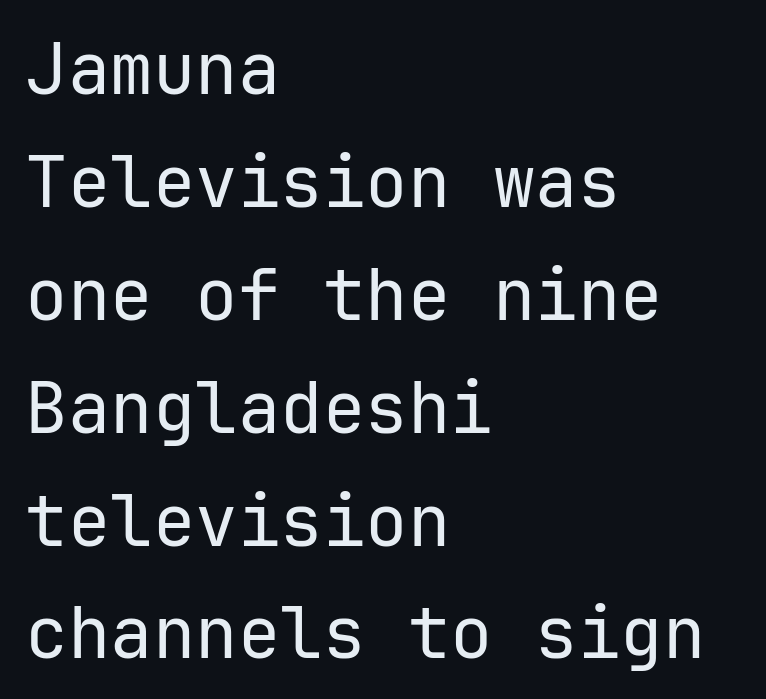
The letters look calm and open, with moderate or lighter stems. The designer left line spacing at the default. In terms of posture, this sample is upright. One-word summary of the alignment: left. Check the space under the baseline: it is left empty. These lines keep a tight, regular rhythm from letter to letter.
